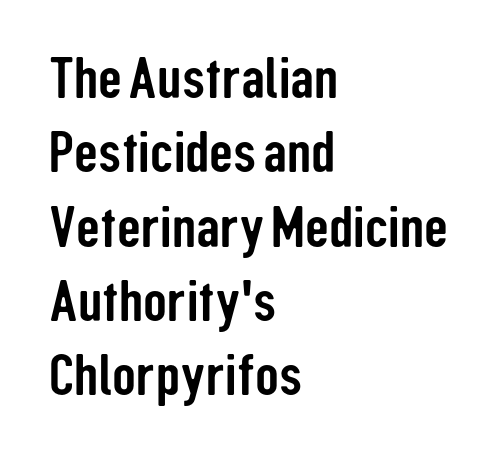
The image shows 59 px condensed sans-serif type, upright; set left-aligned, normal line spacing (1.26x), normal letter spacing, not underlined; low stroke contrast and a medium x-height.
